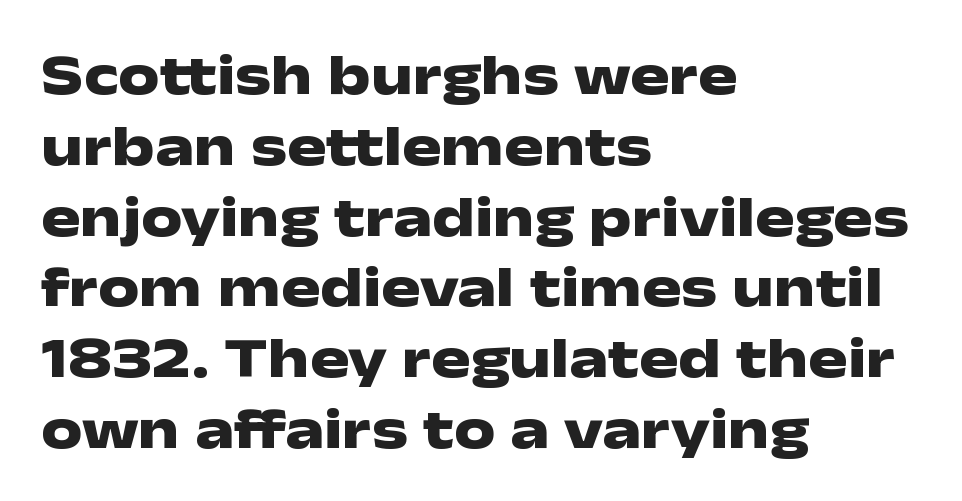
The image shows 58 px heavy, wide sans-serif type, upright; set left-aligned, line spacing 1.22x, normal letter spacing, not underlined; low stroke contrast and a medium x-height.
